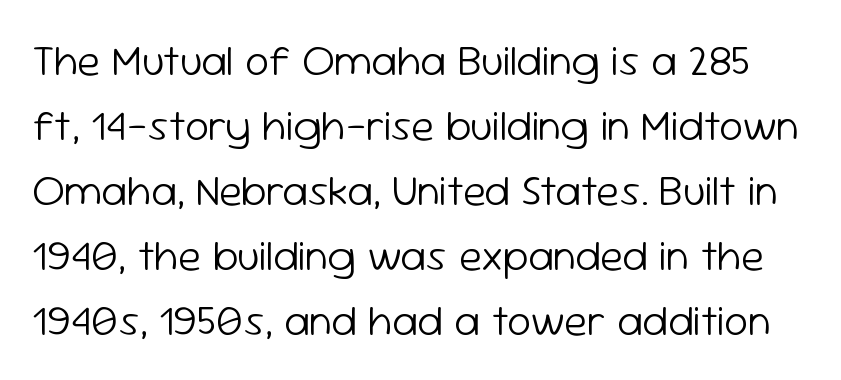
How are the letters spaced? Ordinarily, with no added tracking. These lines are rendered in a variable-pitch font. Descenders hang freely into open space. Is the stroke heavy? The answer is a plain regular-or-lighter. The designer left line spacing at the default.
